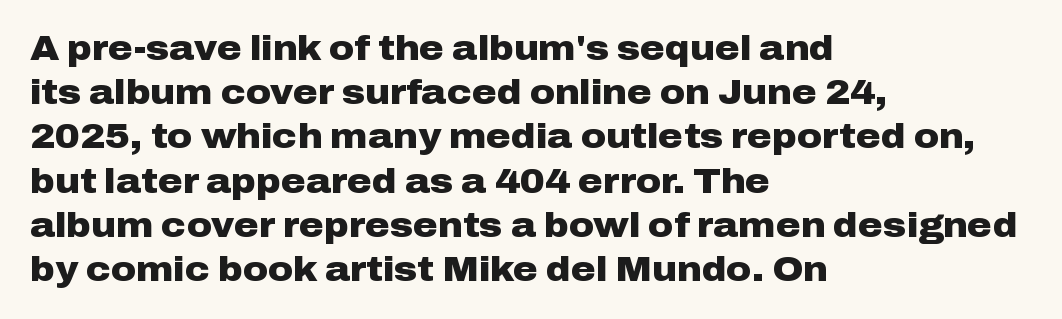
{"serif": "no", "italic": "no", "bold": "yes", "weight": "heavy", "width": "wide", "stroke_contrast": "low", "x_height": "medium", "monospaced": "no", "underline": "no", "align": "left", "line_spacing": "normal", "line_spacing_ratio": 1.3, "letter_spacing": "normal", "letter_spacing_em": 0.0, "glyph_px": 34}
